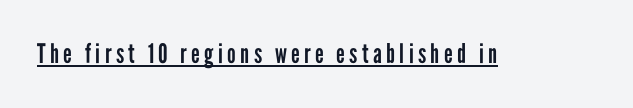
The image shows 27 px text type, upright; set underlined.
